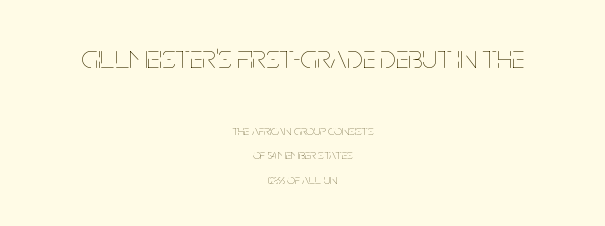
Which chunk is bigger? The first one — the top block dwarfs the bottom. Does the lettering tilt? It doesn't — this is upright. Check the space under the baseline: it is left empty. A quiet, ordinary-to-light weight characterises the typeface.
